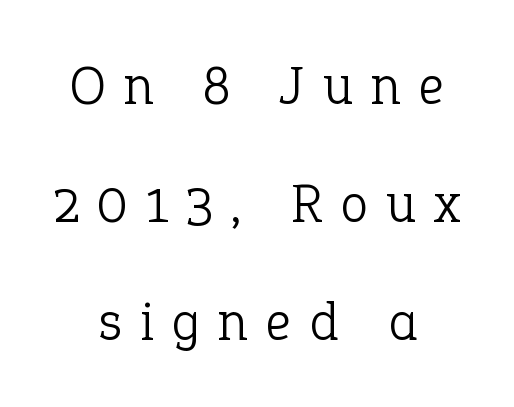
Q: Is the text bold? A: No.
Q: Is the text italic (slanted)? A: No, it is upright.
Q: Is the typeface a serif or a sans-serif typeface? A: Serif.
Q: Is the text underlined? A: No.
Q: How is the paragraph aligned? A: Centered.
Q: Is the spacing between letters normal or unusually wide? A: Unusually wide.
Q: Is the spacing between lines tight, normal or loose? A: Loose.
Q: Width (condensed, normal, or wide)? A: Normal.
Q: Stroke contrast? A: Low.
Q: x-height? A: Medium.
Q: Monospaced? A: No.
